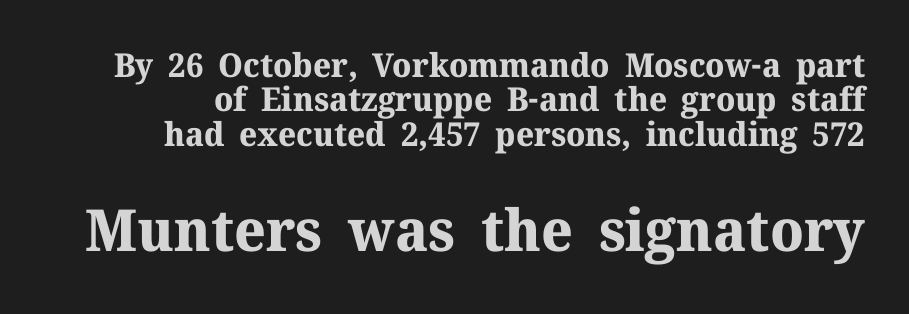
No word sits above an underline. Bold? Absolutely — the strokes are thick and heavy. A typesetter would mark this as roman, not italic. Character widths vary here, with narrow letters taking less room than wide ones. The block of text is dense from top to bottom, with scant space between rows.
